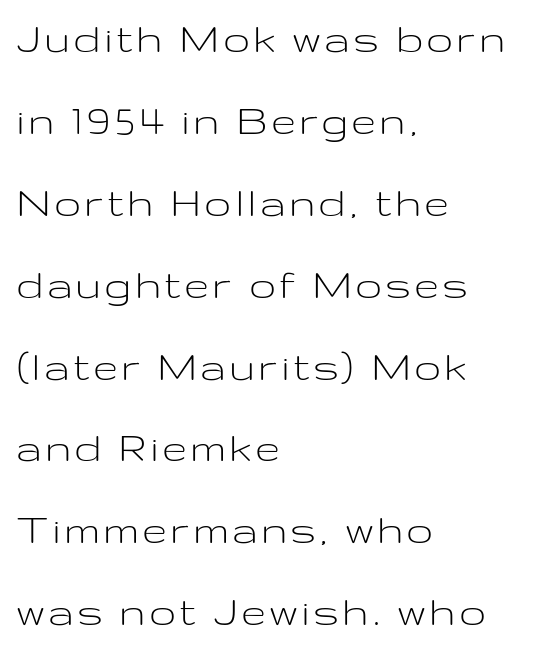
The weight would be labelled regular, book, light, or lighter still. Layout note: lines flush left. Each letter keeps its own natural width here, so spacing adapts to shape. Ordinary non-slanted type is in use. Examine the stroke ends and you'll find no serifs. Words float on clear page, feet unadorned.
